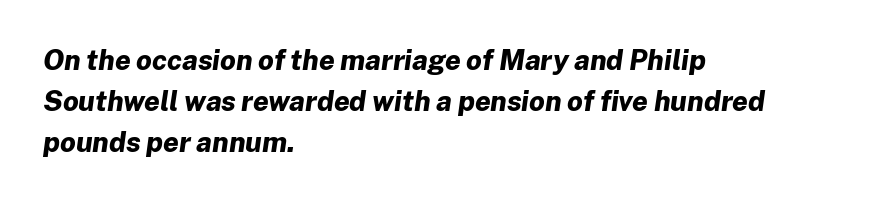
Q: Is the text bold? A: Yes.
Q: Is the text italic (slanted)? A: Yes, it leans right by about 8 degrees.
Q: Is the text underlined? A: No.
Q: How is the paragraph aligned? A: Left-aligned.
Q: Is the spacing between letters normal or unusually wide? A: Normal.
Q: Is the spacing between lines tight, normal or loose? A: Normal.
Q: Width (condensed, normal, or wide)? A: Normal.
Q: Stroke contrast? A: Low.
Q: x-height? A: Medium.
Q: Monospaced? A: No.
